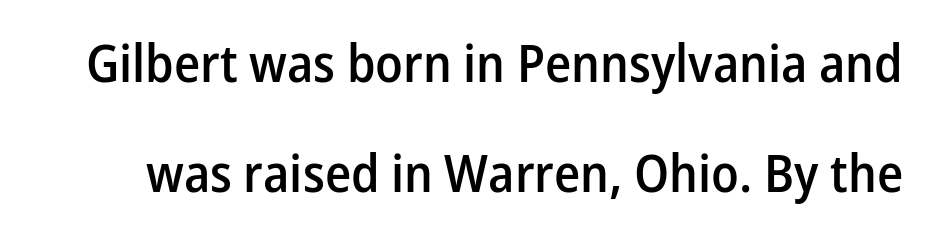
The image shows 52 px semibold sans-serif type, upright; set loose line spacing (2.12x), normal letter spacing, not underlined; low stroke contrast and a medium x-height.
